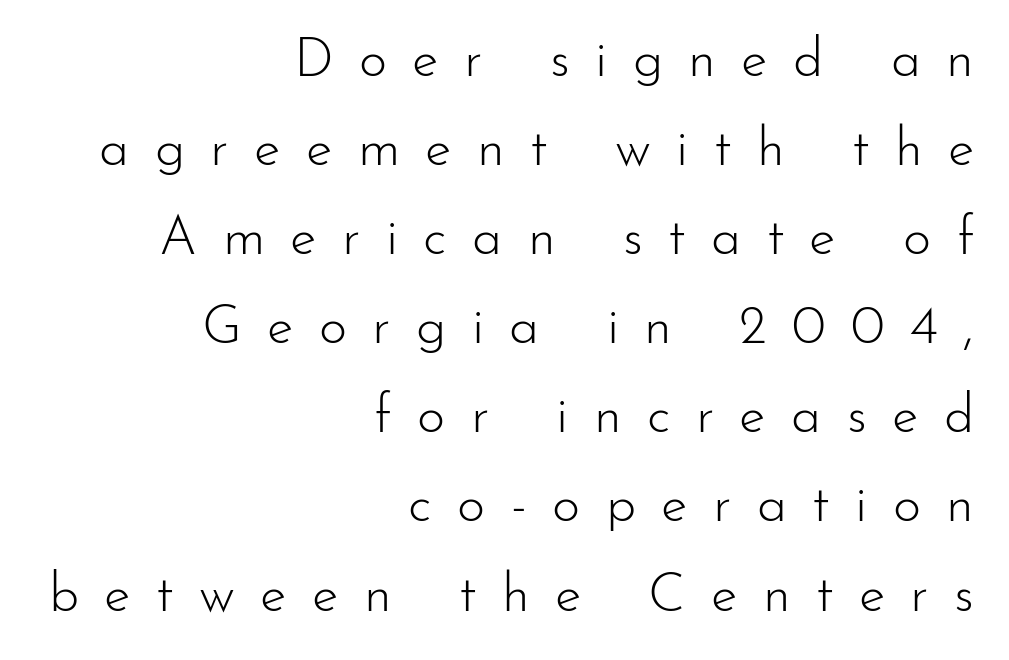
{"serif": "no", "italic": "no", "bold": "no", "weight": "light", "width": "normal", "stroke_contrast": "low", "x_height": "small", "monospaced": "no", "underline": "no", "align": "right", "line_spacing": "normal", "line_spacing_ratio": 1.65, "letter_spacing": "wide", "letter_spacing_em": 0.47, "glyph_px": 54}
